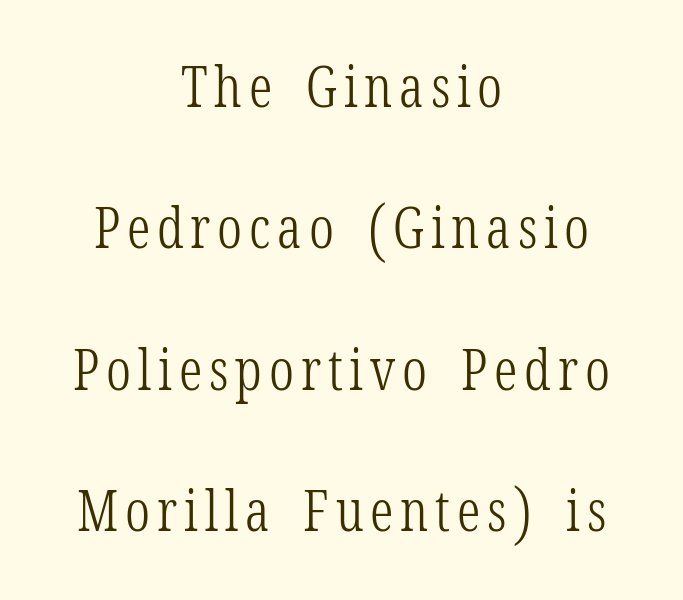
{"serif": "yes", "italic": "no", "bold": "no", "weight": "light", "width": "condensed", "stroke_contrast": "low", "x_height": "medium", "monospaced": "no", "underline": "no", "align": "center", "line_spacing": "loose", "line_spacing_ratio": 2.48, "glyph_px": 57}
